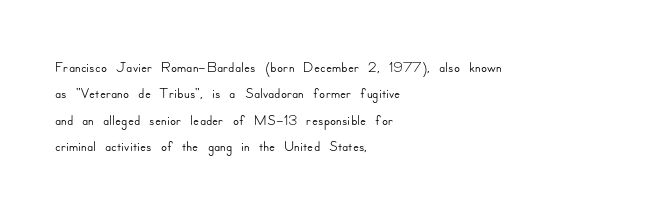
Q: Is the text italic (slanted)? A: No, it is upright.
Q: Is the text underlined? A: No.
Q: How is the paragraph aligned? A: Left-aligned.
Q: Is the spacing between letters normal or unusually wide? A: Normal.
